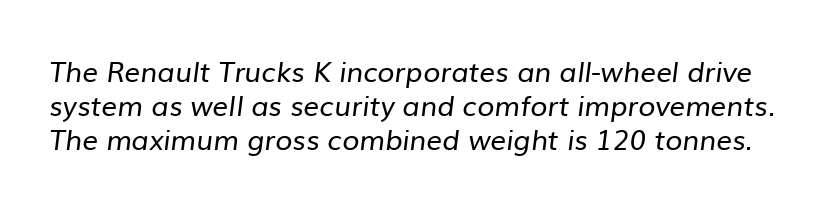
{"serif": "no", "bold": "no", "weight": "regular", "width": "normal", "stroke_contrast": "low", "x_height": "medium", "monospaced": "no", "underline": "no", "line_spacing_ratio": 1.22, "letter_spacing": "normal", "letter_spacing_em": 0.0, "glyph_px": 28}
